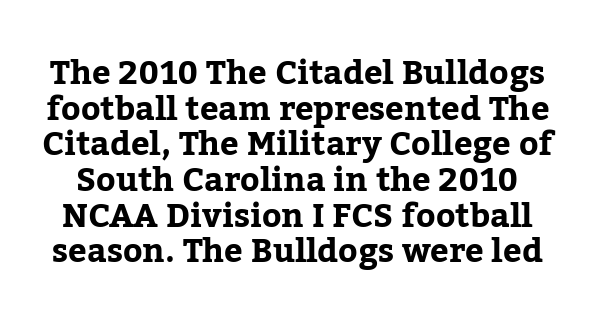
Q: Is the text bold? A: Yes.
Q: Is the text italic (slanted)? A: No, it is upright.
Q: Is the typeface a serif or a sans-serif typeface? A: Serif.
Q: Is the text underlined? A: No.
Q: Is the spacing between letters normal or unusually wide? A: Normal.
Q: Is the spacing between lines tight, normal or loose? A: Tight.
Q: Width (condensed, normal, or wide)? A: Normal.
Q: Stroke contrast? A: Low.
Q: x-height? A: Medium.
Q: Monospaced? A: No.
